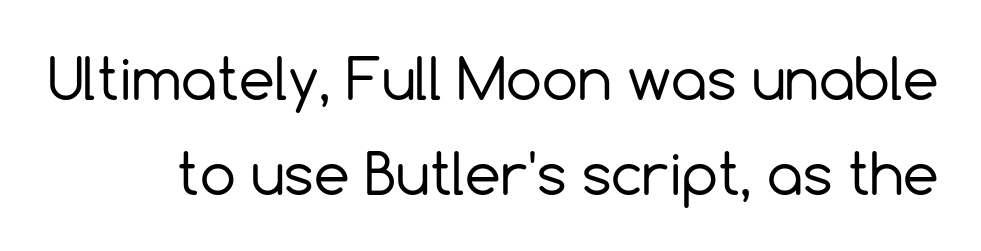
Q: Is the text bold? A: No.
Q: Is the text italic (slanted)? A: No, it is upright.
Q: Is the typeface a serif or a sans-serif typeface? A: Sans-serif.
Q: Is the text underlined? A: No.
Q: Is the spacing between letters normal or unusually wide? A: Normal.
Q: Is the spacing between lines tight, normal or loose? A: Normal.
Q: Width (condensed, normal, or wide)? A: Normal.
Q: x-height? A: Medium.
Q: Monospaced? A: No.
